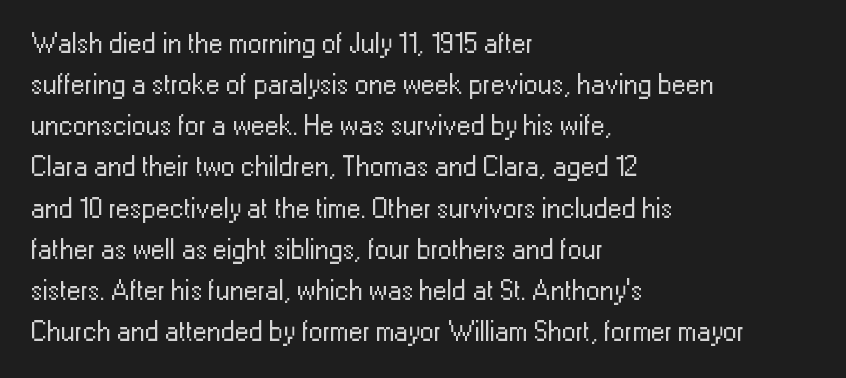
The rag falls on the right side of this text block. Letters rest on an invisible, unmarked baseline. This is roman type, the default non-slanted kind. Compared with typical body copy, the letter spacing here is the same.
